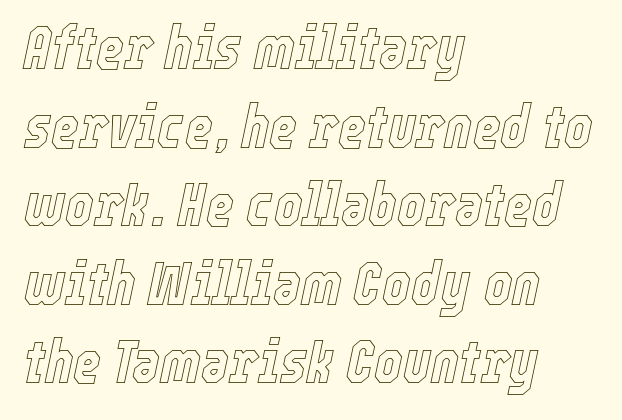
Nothing unusual about the tracking: characters are spaced as the font intends. When letters slant like this, we call the style italic. Check the space under the baseline: it is left empty. Think of a printed novel: that variable character pitch is what you see here.
